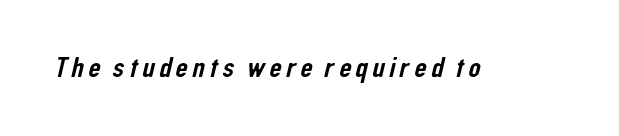
Q: Is the typeface a serif or a sans-serif typeface? A: Sans-serif.
Q: Is the text underlined? A: No.
Q: Width (condensed, normal, or wide)? A: Condensed.
Q: Stroke contrast? A: Low.
Q: x-height? A: Medium.
Q: Monospaced? A: No.
